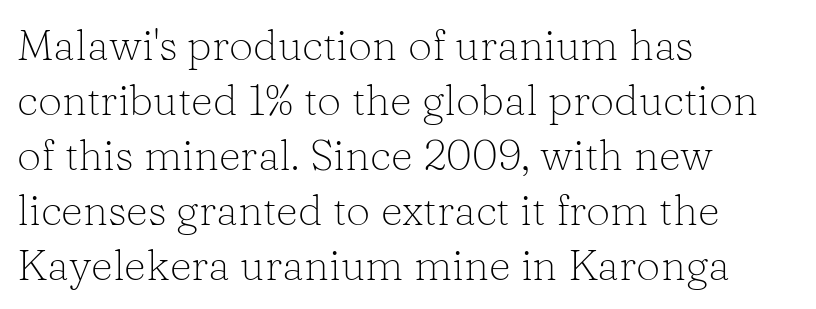
Regarding leading, the lines here are spaced in the standard way. This sample has the flowing, uneven cadence of proportional lettering. Is this a heavy cut? Hardly; it is regular or lighter. Is the block centered? No — it sits flush against the left margin.
